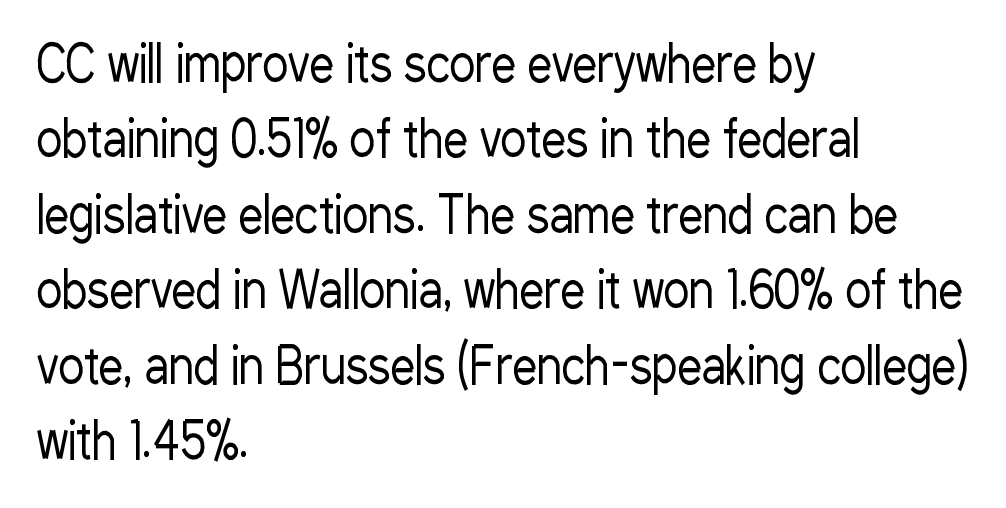
{"serif": "no", "italic": "no", "bold": "no", "weight": "regular", "width": "condensed", "stroke_contrast": "low", "x_height": "medium", "monospaced": "no", "underline": "no", "align": "left", "line_spacing": "normal", "line_spacing_ratio": 1.54, "letter_spacing": "normal", "letter_spacing_em": 0.0, "glyph_px": 49}
